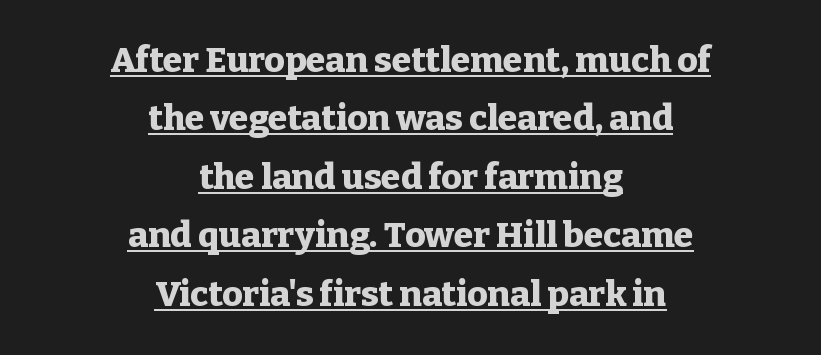
Q: Is the text bold? A: Yes.
Q: Is the text italic (slanted)? A: No, it is upright.
Q: Is the typeface a serif or a sans-serif typeface? A: Serif.
Q: Is the text underlined? A: Yes.
Q: How is the paragraph aligned? A: Centered.
Q: Is the spacing between letters normal or unusually wide? A: Normal.
Q: Is the spacing between lines tight, normal or loose? A: Normal.
Q: Width (condensed, normal, or wide)? A: Normal.
Q: Stroke contrast? A: Low.
Q: x-height? A: Medium.
Q: Monospaced? A: No.
